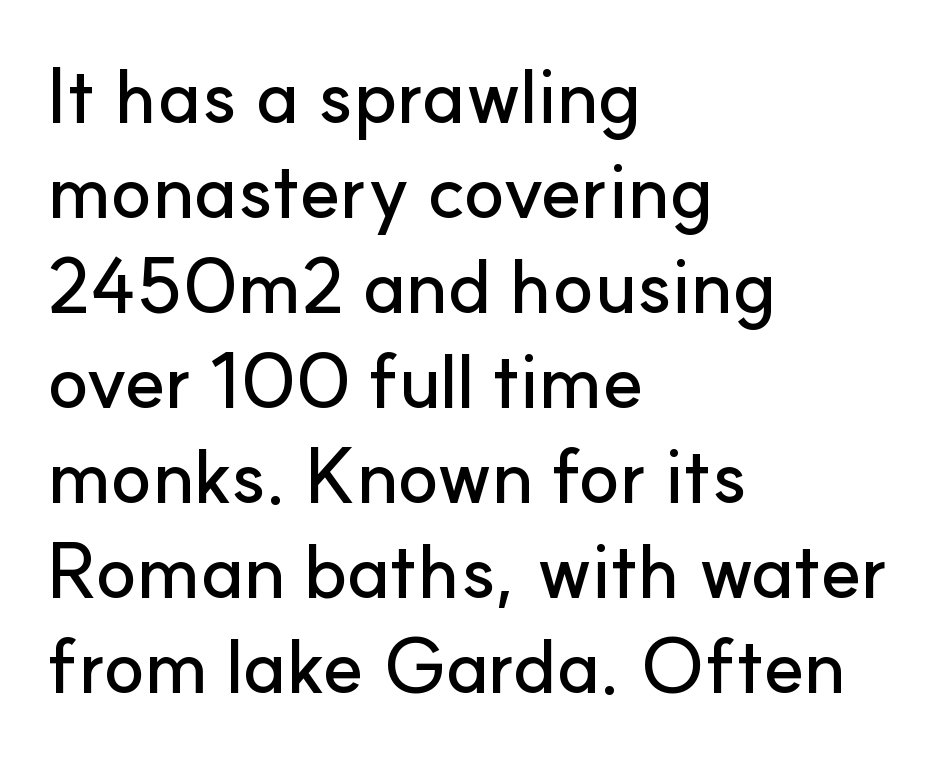
Q: Is the text italic (slanted)? A: No, it is upright.
Q: Is the typeface a serif or a sans-serif typeface? A: Sans-serif.
Q: Is the text underlined? A: No.
Q: How is the paragraph aligned? A: Left-aligned.
Q: Is the spacing between letters normal or unusually wide? A: Normal.
Q: Is the spacing between lines tight, normal or loose? A: Normal.
Q: Width (condensed, normal, or wide)? A: Normal.
Q: Stroke contrast? A: Low.
Q: x-height? A: Small.
Q: Monospaced? A: No.
